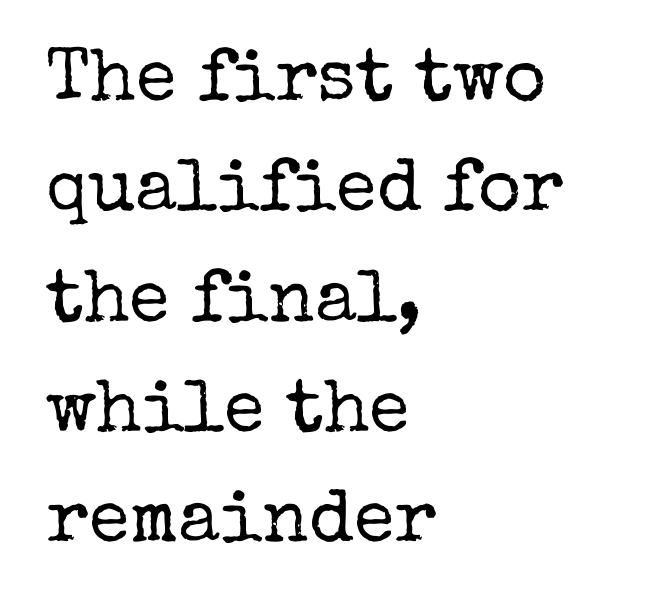
{"serif": "yes", "italic": "no", "bold": "no", "weight": "regular", "width": "normal", "stroke_contrast": "low", "x_height": "medium", "monospaced": "no", "underline": "no", "align": "left", "line_spacing": "normal", "line_spacing_ratio": 1.49, "letter_spacing": "normal", "letter_spacing_em": 0.0, "glyph_px": 74}
